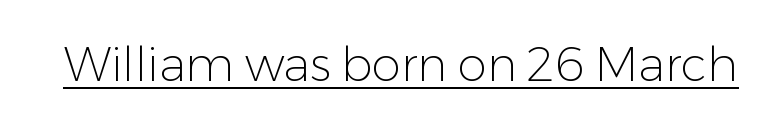
The image shows 47 px light sans-serif type, upright; set normal letter spacing, underlined; low stroke contrast and a medium x-height.
